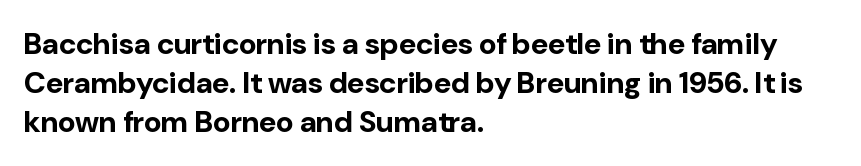
The image shows 30 px bold sans-serif type, upright; set left-aligned, normal line spacing (1.3x), normal letter spacing, not underlined; low stroke contrast and a medium x-height.
